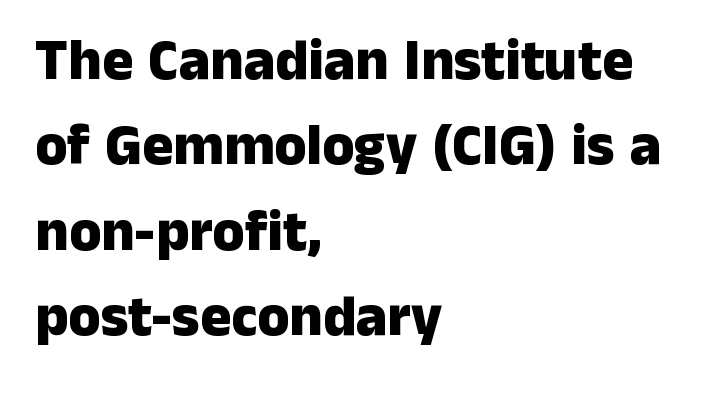
{"serif": "no", "italic": "no", "bold": "yes", "weight": "heavy", "width": "normal", "stroke_contrast": "low", "x_height": "medium", "monospaced": "no", "underline": "no", "align": "left", "line_spacing": "normal", "line_spacing_ratio": 1.47, "letter_spacing": "normal", "letter_spacing_em": 0.0, "glyph_px": 58}
